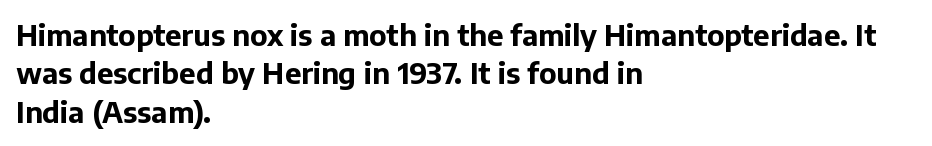
The image shows 29 px bold sans-serif type, upright; set left-aligned, normal line spacing (1.32x), normal letter spacing, not underlined; low stroke contrast and a medium x-height.
